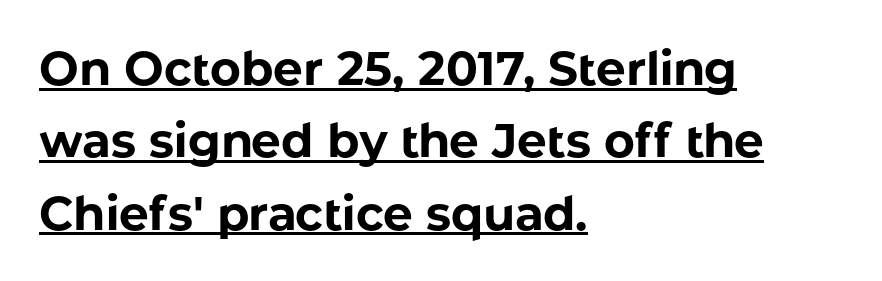
Typeset ragged right — the left edge is the straight one. Compared with undecorated copy, this sample adds a rule below the words. Do the characters align in a grid? No, the font is proportional. The typography opts for an upright posture over an oblique one. If you measured baseline to baseline, you'd find a middling distance. The gaps between neighbouring characters are ordinary and unremarkable.
